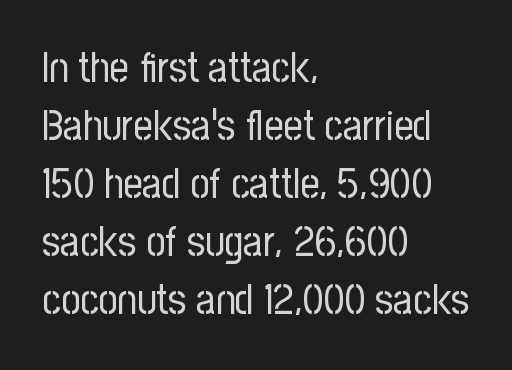
Q: Is the text bold? A: No.
Q: Is the text italic (slanted)? A: No, it is upright.
Q: Is the typeface a serif or a sans-serif typeface? A: Sans-serif.
Q: Is the text underlined? A: No.
Q: How is the paragraph aligned? A: Left-aligned.
Q: Is the spacing between letters normal or unusually wide? A: Normal.
Q: Is the spacing between lines tight, normal or loose? A: Normal.
Q: Width (condensed, normal, or wide)? A: Condensed.
Q: Stroke contrast? A: Low.
Q: x-height? A: Medium.
Q: Monospaced? A: No.
